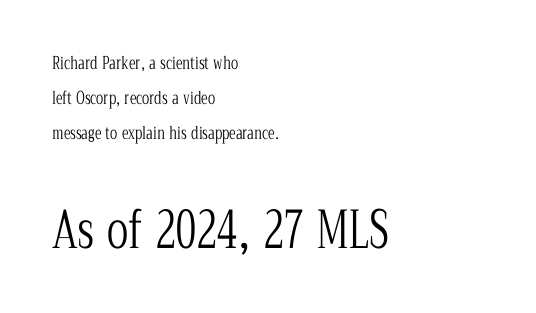
{"serif": "yes", "italic": "no", "bold": "no", "weight": "light", "width": "condensed", "stroke_contrast": "low", "x_height": "medium", "monospaced": "no", "underline": "no", "align": "left", "line_spacing": "loose", "line_spacing_ratio": 2.07, "letter_spacing": "normal", "letter_spacing_em": 0.0, "larger_block": "second", "size_ratio": 2.94, "glyph_px": 50}
